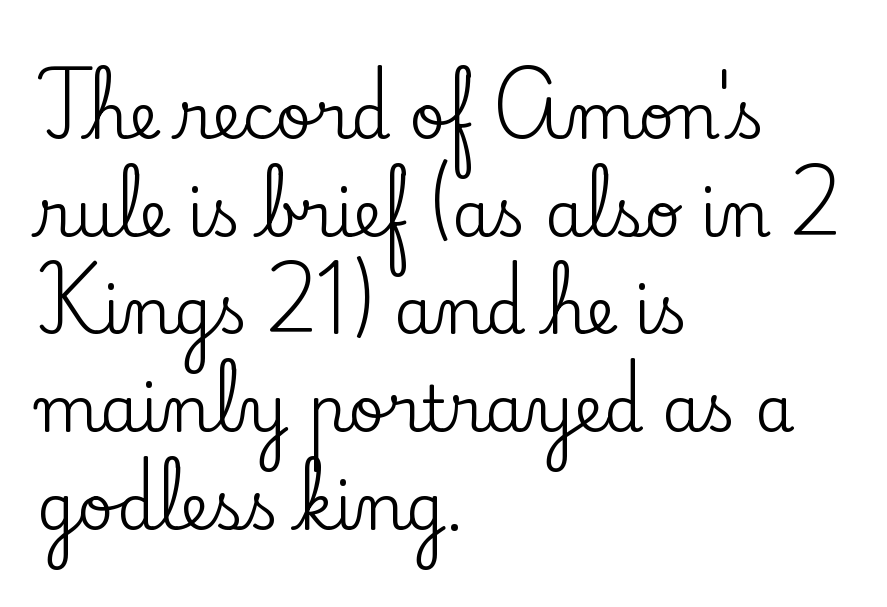
These lines stack with their left ends in a neat column. These lines sit exactly where default settings would place them. The passage shown is typed in a proportional face where columns would drift. In terms of letterform style, serifs are clearly present. Characters remain perfectly vertical along every line.
